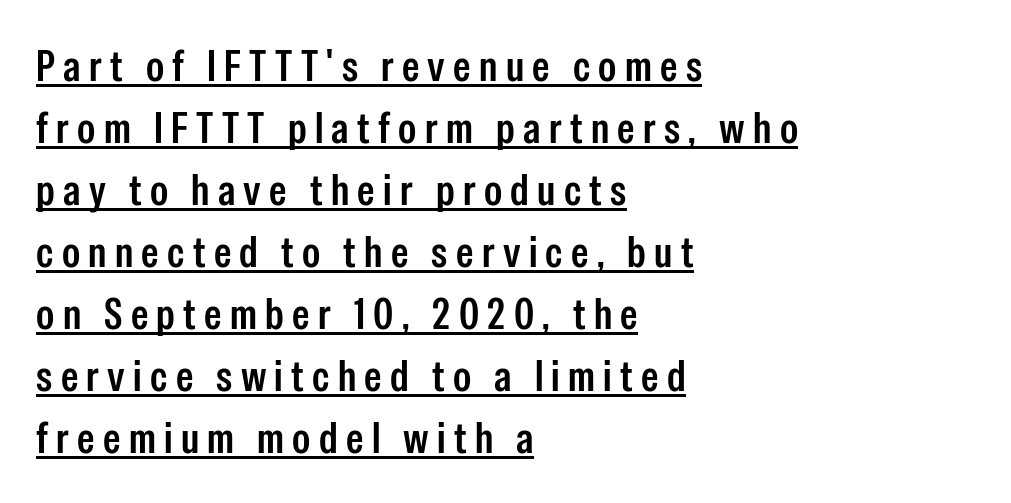
The image shows 44 px semibold, condensed sans-serif type, upright; set left-aligned, normal line spacing (1.41x), underlined; low stroke contrast and a medium x-height.
